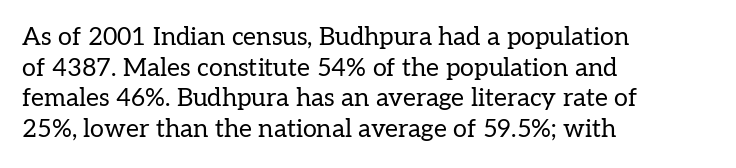
The image shows 25 px text type, upright; set left-aligned, line spacing 1.23x, normal letter spacing, not underlined.
